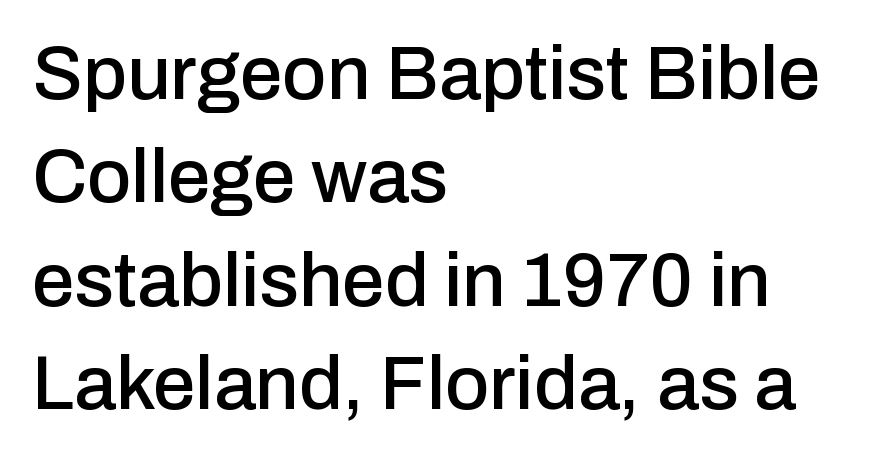
The image shows 76 px sans-serif type, upright; set left-aligned, normal line spacing (1.36x), normal letter spacing, not underlined; low stroke contrast and a medium x-height.
